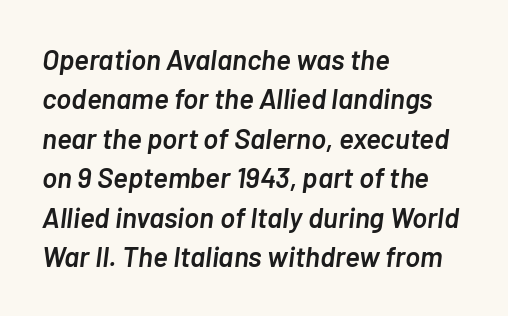
Q: Is the text bold? A: Semi-bold.
Q: Is the text italic (slanted)? A: Yes, it leans right by about 7 degrees.
Q: Is the text underlined? A: No.
Q: How is the paragraph aligned? A: Left-aligned.
Q: Is the spacing between letters normal or unusually wide? A: Normal.
Q: Is the spacing between lines tight, normal or loose? A: Normal.
Q: Width (condensed, normal, or wide)? A: Normal.
Q: Stroke contrast? A: Low.
Q: x-height? A: Medium.
Q: Monospaced? A: No.
